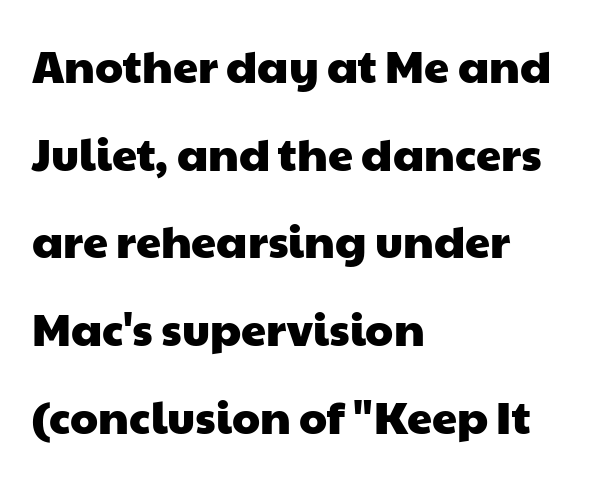
{"serif": "no", "width": "wide", "stroke_contrast": "low", "x_height": "medium", "monospaced": "no", "underline": "no", "align": "left", "line_spacing": "loose", "line_spacing_ratio": 1.95, "letter_spacing": "normal", "letter_spacing_em": 0.0, "glyph_px": 45}
